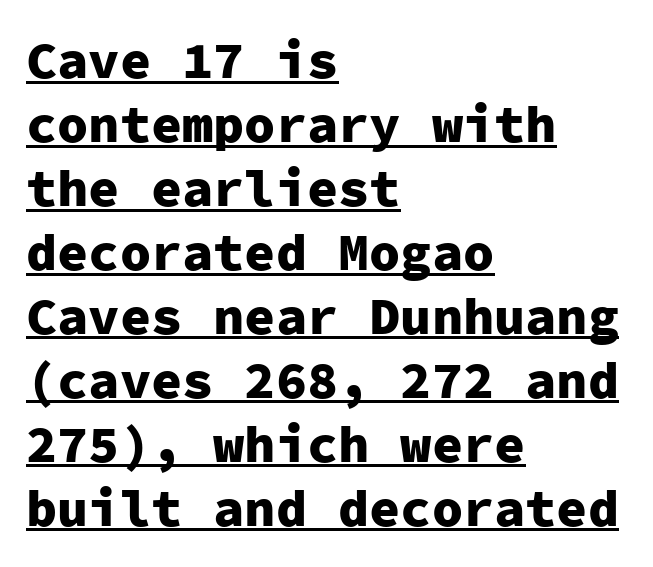
What decoration does the sample have? An underline. The passage shown is typed in a monospace face where columns stay perfectly aligned. A dark, heavy texture on the line: the type is bold. What stands out about the letter spacing? Nothing — it is the standard amount. Every character sits straight up, as roman type does. Grotesque or geometric, the face here clearly has no serifs.
